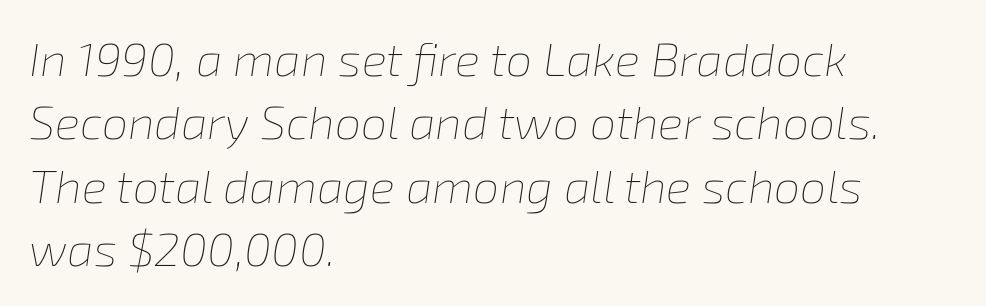
Line starts are locked; line ends wander. When letters slant like this, we call the style italic. Honestly, the letter spacing is just normal — you wouldn't notice it. Descenders are the only things crossing below the line. The rendering uses a moderate line-height, typical for paragraphs.
